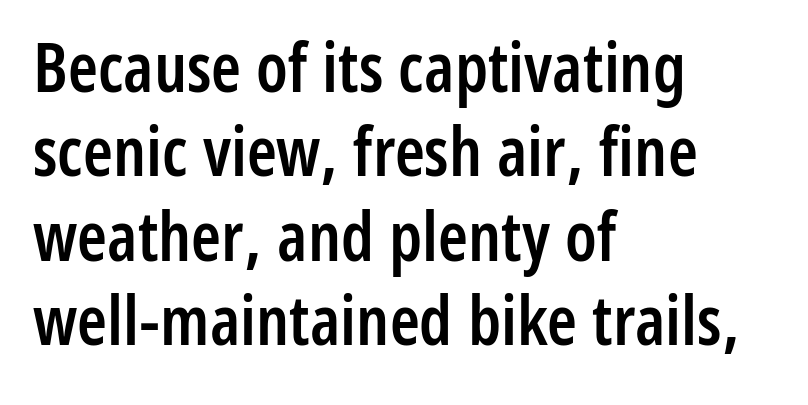
Q: Is the text bold? A: Semi-bold.
Q: Is the text italic (slanted)? A: No, it is upright.
Q: Is the typeface a serif or a sans-serif typeface? A: Sans-serif.
Q: Is the text underlined? A: No.
Q: How is the paragraph aligned? A: Left-aligned.
Q: Is the spacing between letters normal or unusually wide? A: Normal.
Q: Width (condensed, normal, or wide)? A: Condensed.
Q: Stroke contrast? A: Low.
Q: x-height? A: Medium.
Q: Monospaced? A: No.
